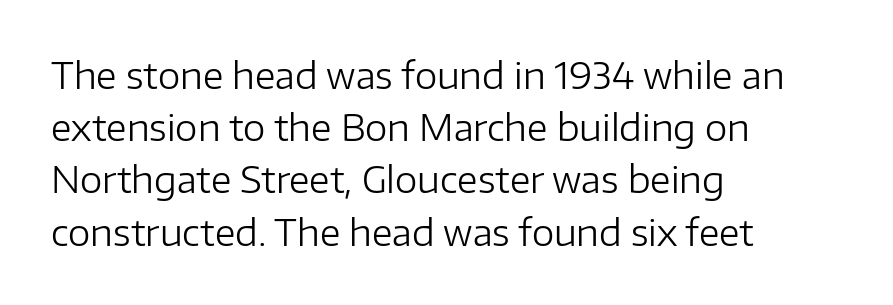
Descenders are the only things crossing below the line. A normal amount of white space separates one row of letters from the next. Ascenders rise straight up at ninety degrees. The compositor pushed each line to the left boundary. Stems here are at most as thick as an everyday book face.
